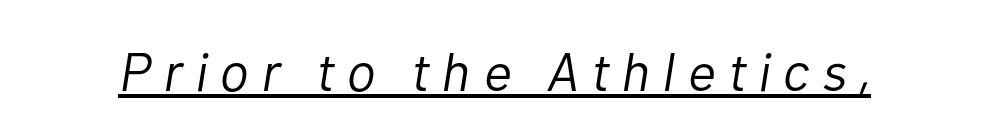
The image shows 54 px light type, italic (leaning right); set unusually wide letter spacing (+0.24 em), underlined; low stroke contrast and a medium x-height.
